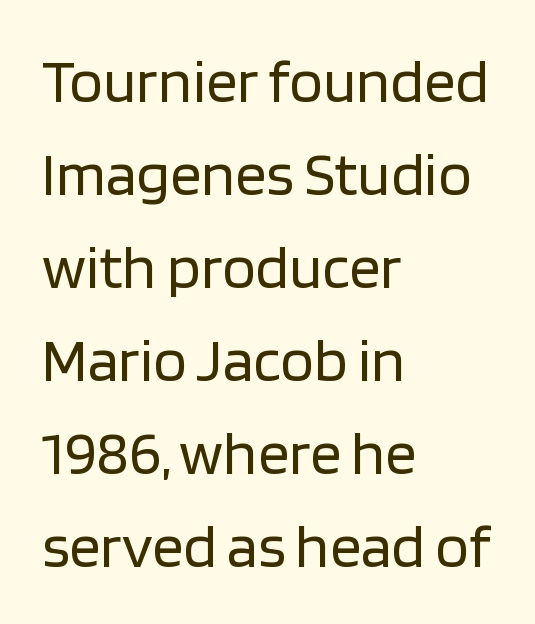
Rendered with straight, roman letterforms. Unlike a traditional serif, this face leaves its strokes unadorned. Caption: multi-line text, flush left, ragged right. The typeface has the unassuming heft of standard copy or less. Does extra space separate the letters? No, they use regular spacing. Looks like regular typesetting: each glyph gets only the width it needs.
